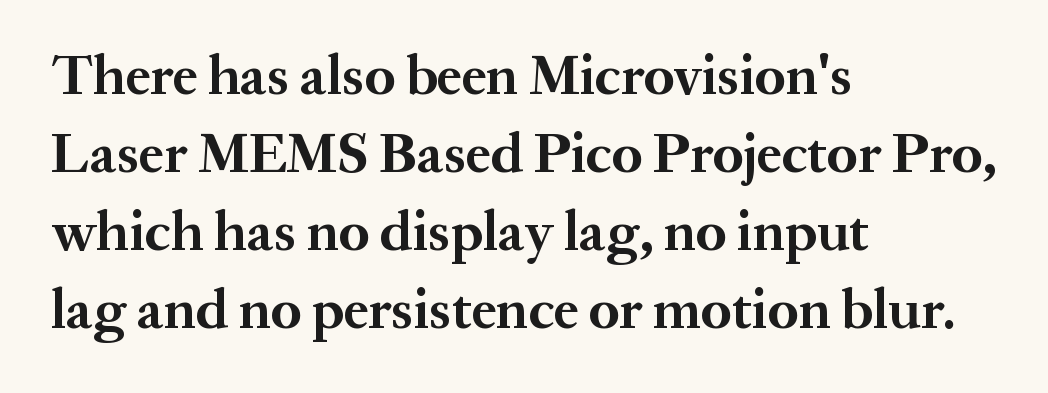
The image shows 56 px bold serif type, upright; set left-aligned, normal line spacing (1.39x), normal letter spacing, not underlined; medium stroke contrast and a medium x-height.
